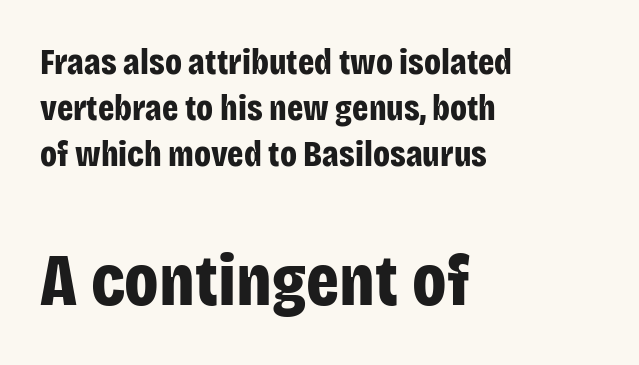
The image shows 73 px bold, condensed sans-serif type, upright; set left-aligned, normal line spacing (1.28x), normal letter spacing, not underlined; the second (bottom) block is 2.03x larger; low stroke contrast and a large x-height.
